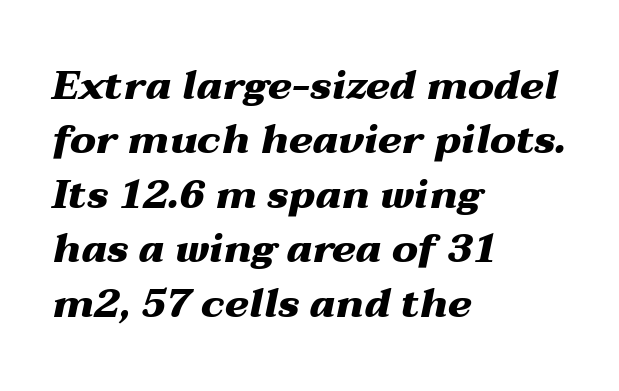
The image shows 40 px heavy, wide type, italic (leaning right); set left-aligned, normal line spacing (1.36x), normal letter spacing, not underlined; medium stroke contrast and a medium x-height.
